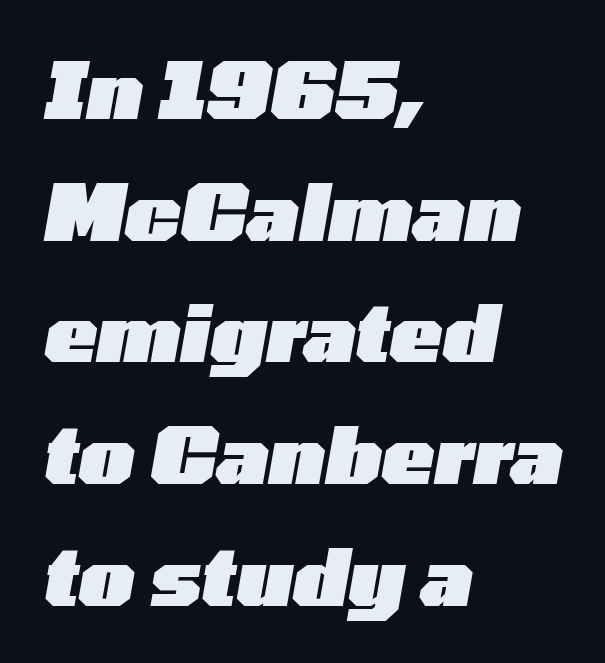
Q: Is the text bold? A: Yes.
Q: Is the text italic (slanted)? A: Yes, it leans right by about 10 degrees.
Q: Is the text underlined? A: No.
Q: How is the paragraph aligned? A: Left-aligned.
Q: Is the spacing between letters normal or unusually wide? A: Normal.
Q: Is the spacing between lines tight, normal or loose? A: Normal.
Q: Width (condensed, normal, or wide)? A: Wide.
Q: Stroke contrast? A: Low.
Q: x-height? A: Medium.
Q: Monospaced? A: No.
